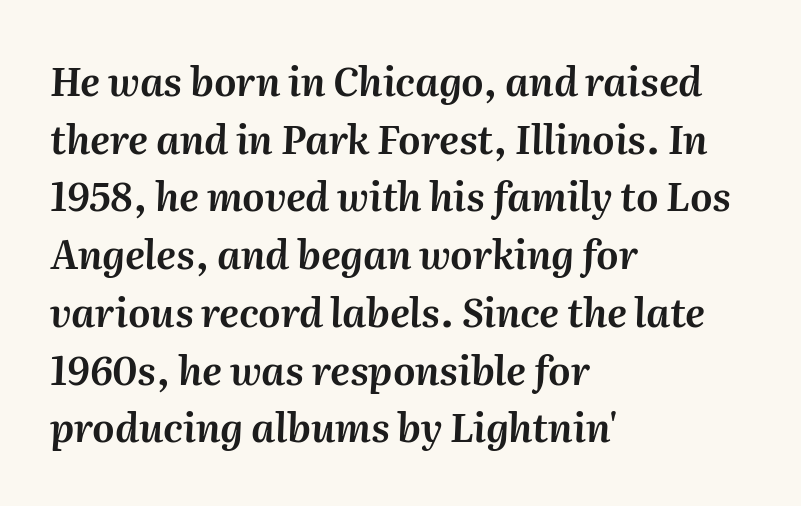
The image shows 39 px text type, italic (leaning right); set left-aligned, normal line spacing (1.48x), normal letter spacing, not underlined; medium stroke contrast and a medium x-height.
